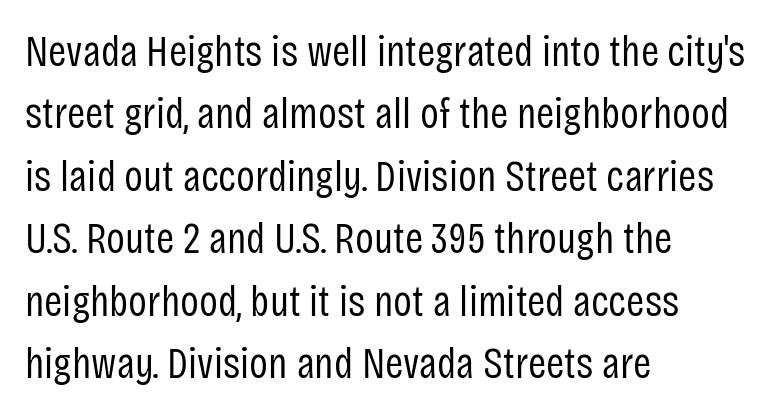
The passage shown is not underscored anywhere. These glyphs show unthickened strokes, regular width or finer. This sample keeps an unexceptional amount of space between lines. The letters advance in unequal steps, a hallmark of proportional type. What stands out about the letter spacing? Nothing — it is the standard amount.
